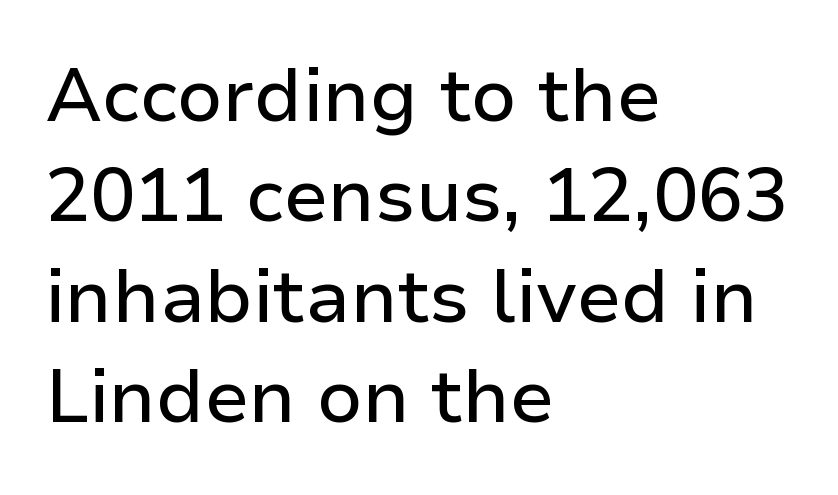
Each letter keeps its own natural width here, so spacing adapts to shape. The leading is moderate, giving the passage an even texture. Bare-footed words on every line. The font family rendered here belongs to the sans-serif group. Nothing unusual about the tracking: characters are spaced as the font intends. Italic: no, the glyphs are upright roman.
